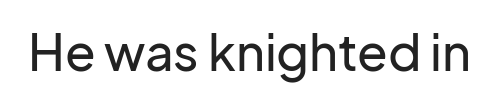
Q: Is the text italic (slanted)? A: No, it is upright.
Q: Is the typeface a serif or a sans-serif typeface? A: Sans-serif.
Q: Is the text underlined? A: No.
Q: Is the spacing between letters normal or unusually wide? A: Normal.
Q: Width (condensed, normal, or wide)? A: Normal.
Q: Stroke contrast? A: Low.
Q: x-height? A: Medium.
Q: Monospaced? A: No.
